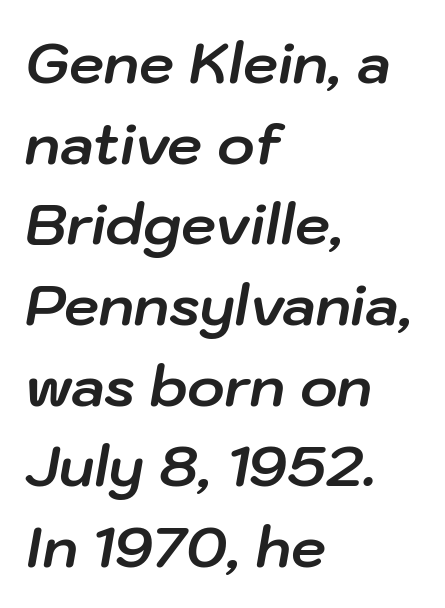
The image shows 56 px bold type, italic (leaning right); set left-aligned, normal line spacing (1.44x), normal letter spacing, not underlined; low stroke contrast and a medium x-height.
